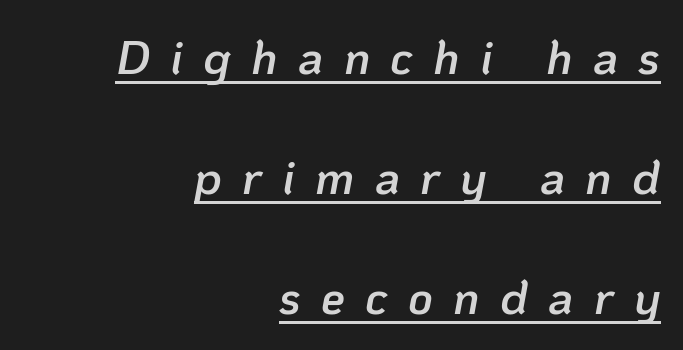
{"italic": "yes", "lean": "right", "slant_degrees": 10, "bold": "semi", "weight": "semibold", "width": "normal", "stroke_contrast": "low", "x_height": "medium", "monospaced": "no", "underline": "yes", "align": "right", "line_spacing": "loose", "line_spacing_ratio": 2.5, "letter_spacing": "wide", "letter_spacing_em": 0.42, "glyph_px": 48}
